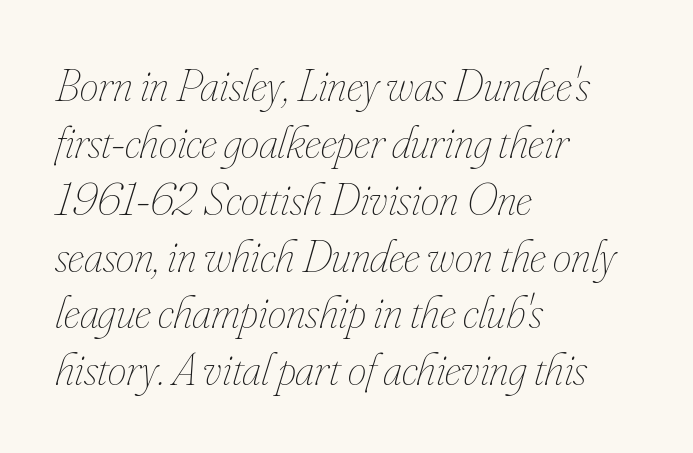
{"italic": "yes", "lean": "right", "slant_degrees": 16, "bold": "no", "weight": "thin", "width": "condensed", "stroke_contrast": "low", "x_height": "small", "monospaced": "no", "underline": "no", "align": "left", "line_spacing_ratio": 1.21, "letter_spacing": "normal", "letter_spacing_em": 0.0, "glyph_px": 47}
